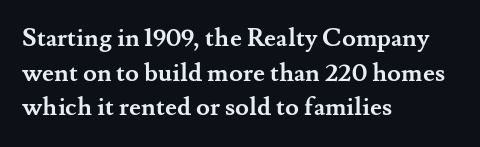
{"italic": "no", "bold": "yes", "underline": "no", "align": "left", "line_spacing": "normal", "line_spacing_ratio": 1.39, "letter_spacing": "normal", "letter_spacing_em": 0.0, "glyph_px": 25}
